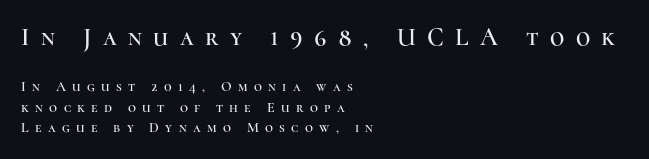
One glance says typical: line gaps are just what's usual. You could only call the tracking loose — the letters float apart. Character size in the leading block exceeds that of the trailing block. Rule under the text: the space is simply empty.
